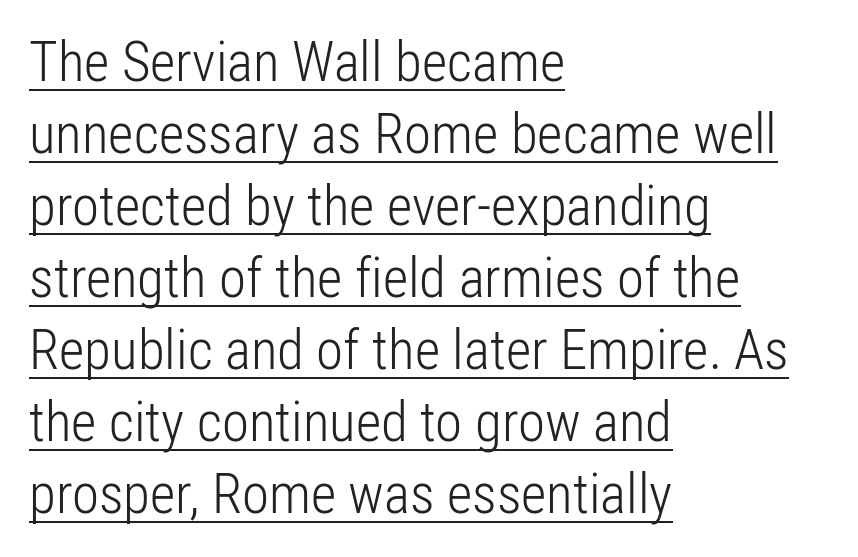
Summary of weight: not heavy and not bold. Grotesque or geometric, the face here clearly has no serifs. Here the designer chose a conventional face with non-uniform glyph widths. This rendering leaves character spacing at its baseline value.
